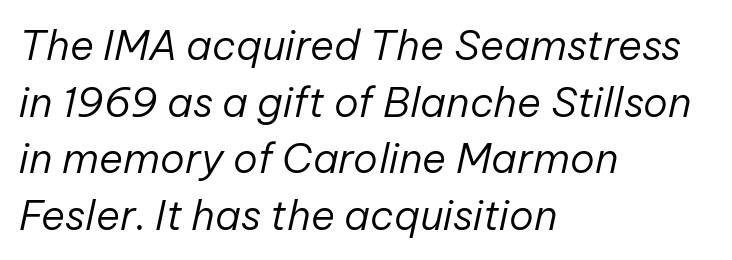
{"italic": "yes", "lean": "right", "slant_degrees": 12, "bold": "no", "weight": "regular", "width": "normal", "stroke_contrast": "low", "x_height": "medium", "monospaced": "no", "underline": "no", "align": "left", "line_spacing": "normal", "line_spacing_ratio": 1.38, "letter_spacing": "normal", "letter_spacing_em": 0.0, "glyph_px": 41}
